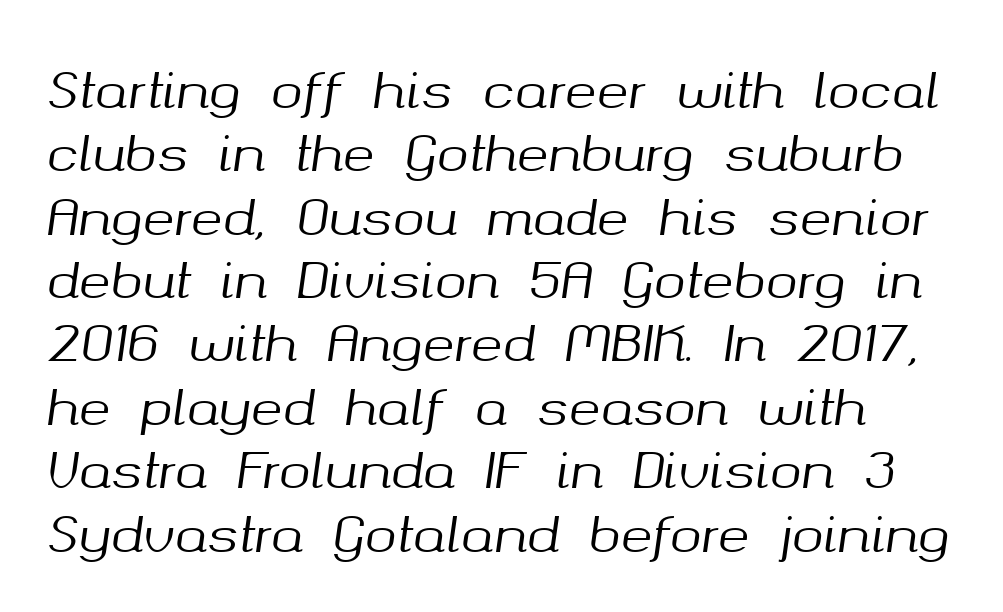
{"italic": "yes", "lean": "right", "slant_degrees": 8, "width": "normal", "stroke_contrast": "medium", "x_height": "medium", "monospaced": "no", "underline": "no", "align": "left", "line_spacing": "normal", "line_spacing_ratio": 1.32, "letter_spacing": "normal", "letter_spacing_em": 0.0, "glyph_px": 48}
